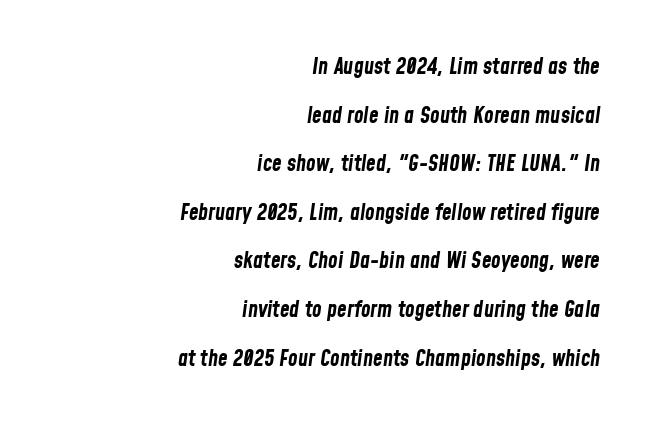
The specimen omits any rule beneath the text block's lines. Does the lettering tilt? It does — this is italic. The rag falls on the left side of this text block. Reading down the column, the eye jumps a long way to each next line.
